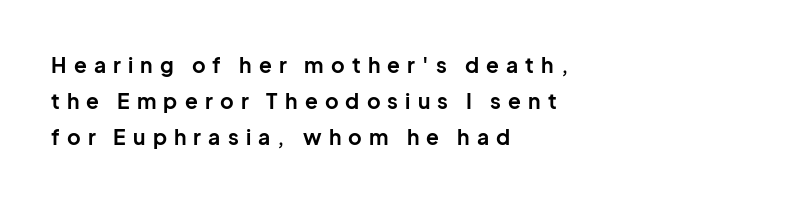
Caption: bold face, heavy strokes. Honestly, the letter spacing is so wide it's the main thing you notice. Has an underline been added? It has not. The lines in this sample share a left origin and differ only in where they stop. The specimen reads as upright at a glance.
